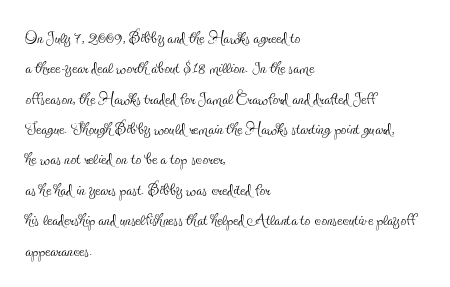
{"bold": "no", "underline": "no", "align": "left", "line_spacing": "normal", "line_spacing_ratio": 1.32, "letter_spacing": "normal", "letter_spacing_em": 0.0, "glyph_px": 23}
